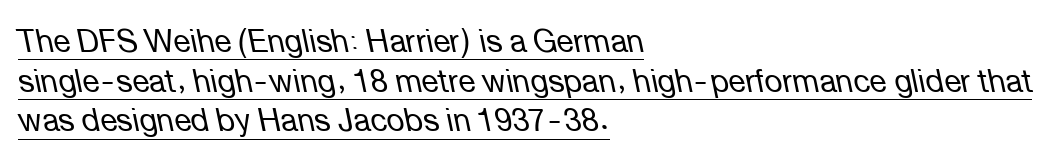
These lines are set flush left with a ragged right edge. Emphasis-style slanted type is in use. The line texture is even and compact thanks to regular tracking. Each line of the rendering has a horizontal stroke beneath the glyphs. The passage shown is typed in a proportional face where columns would drift. Compared with a typical body face, this is equally light or lighter still.
